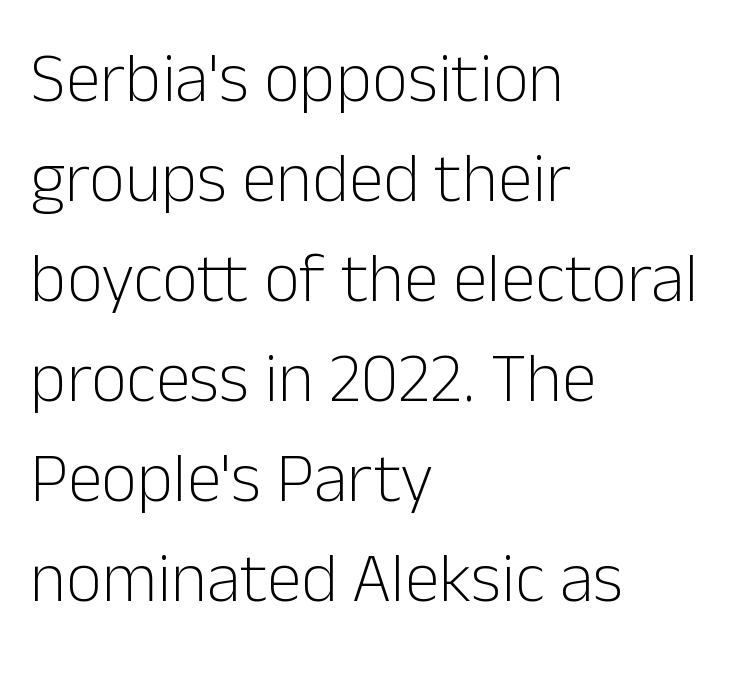
This rendering employs a face without finishing strokes, i.e., a sans-serif. Is the stroke heavy? The answer is a plain regular-or-lighter. This rendering leaves character spacing at its baseline value. These lines are rendered in a variable-pitch font.
